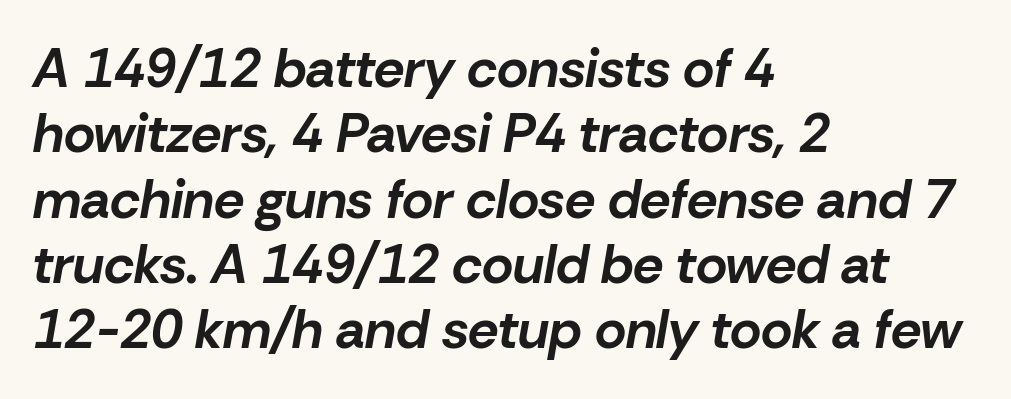
Q: Is the text bold? A: Yes.
Q: Is the text italic (slanted)? A: Yes, it leans right by about 10 degrees.
Q: Is the text underlined? A: No.
Q: How is the paragraph aligned? A: Left-aligned.
Q: Is the spacing between letters normal or unusually wide? A: Normal.
Q: Width (condensed, normal, or wide)? A: Normal.
Q: Stroke contrast? A: Low.
Q: x-height? A: Medium.
Q: Monospaced? A: No.
